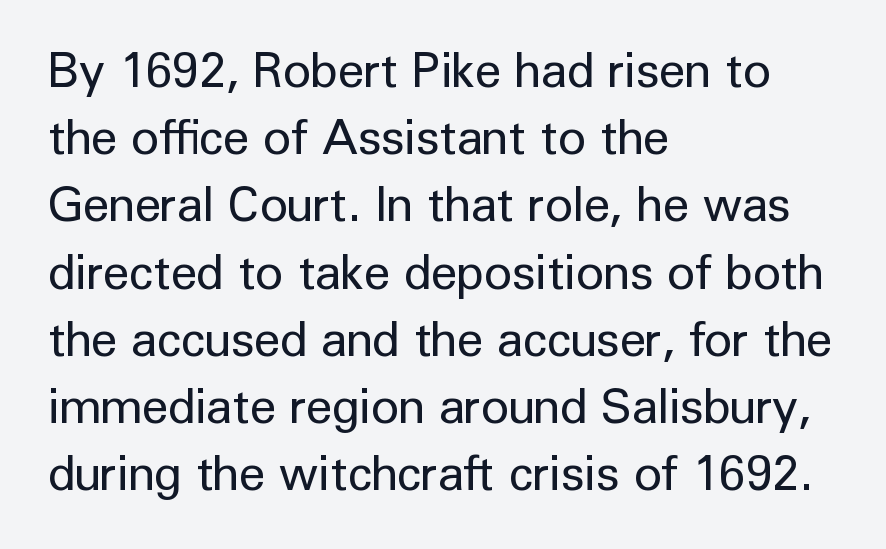
The rendering uses a moderate line-height, typical for paragraphs. Glyph-to-glyph distance matches everyday printed text. Nope, no serifs anywhere on these letters. Any mark beneath the type? The region is blank.
